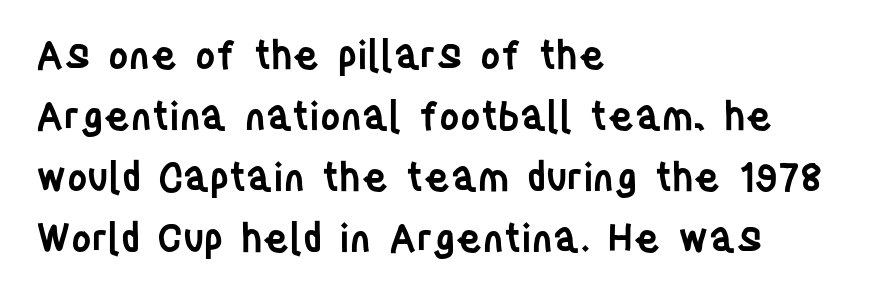
The image shows 39 px semibold, condensed sans-serif type, upright; set left-aligned, normal line spacing (1.56x), normal letter spacing, not underlined; low stroke contrast and a large x-height.
